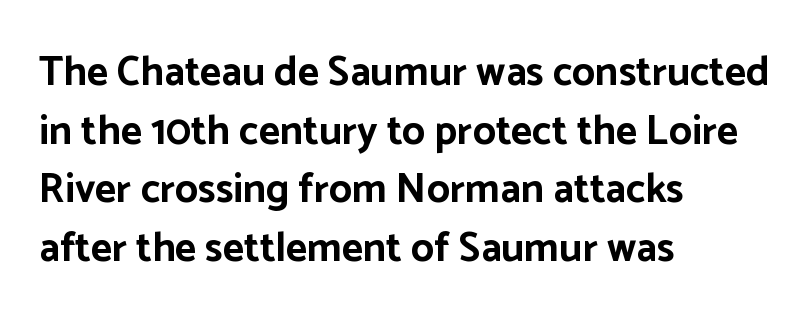
How heavy is the stroke? Heavy — this is a bold. Notice how descenders clear the ascenders below comfortably — that's standard leading. Each letter keeps its own natural width here, so spacing adapts to shape. Short and long lines alike share a common starting point at left.
